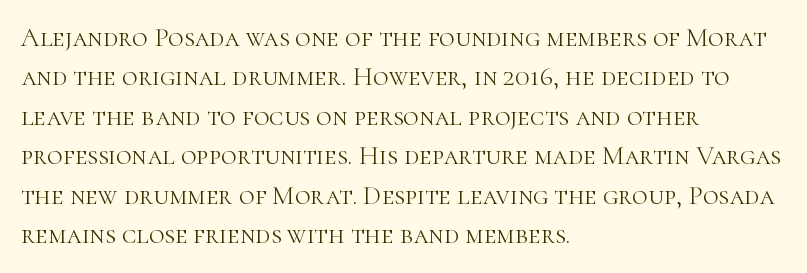
{"italic": "no", "bold": "no", "underline": "no", "align": "left", "line_spacing": "normal", "line_spacing_ratio": 1.46, "letter_spacing": "normal", "letter_spacing_em": 0.0, "glyph_px": 27}
